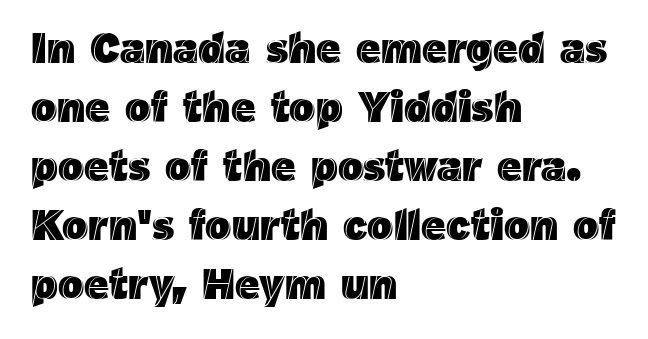
The image shows 43 px text type, upright; set left-aligned, normal line spacing (1.37x), normal letter spacing, not underlined; a medium x-height.
